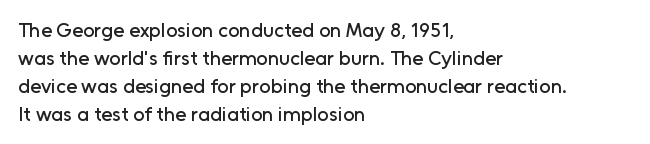
Ordinary non-slanted type is in use. Type without underlining. A typesetter would call this zero additional tracking. Horizontally, the lines are justified to the leading edge only. Honestly, the row spacing looks completely unremarkable.
